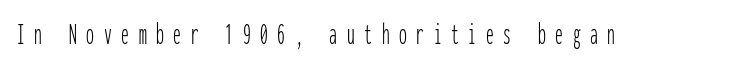
Q: Is the text bold? A: No.
Q: Is the text italic (slanted)? A: No, it is upright.
Q: Is the typeface a serif or a sans-serif typeface? A: Sans-serif.
Q: Is the text underlined? A: No.
Q: Is the spacing between letters normal or unusually wide? A: Unusually wide.
Q: Width (condensed, normal, or wide)? A: Condensed.
Q: Stroke contrast? A: Low.
Q: x-height? A: Medium.
Q: Monospaced? A: Yes.
